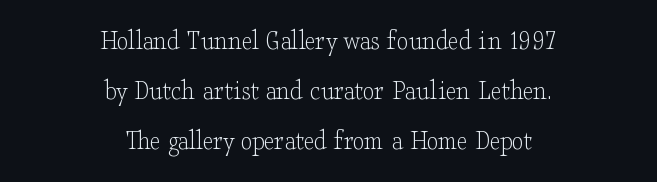
Q: Is the text bold? A: No.
Q: Is the text italic (slanted)? A: No, it is upright.
Q: Is the typeface a serif or a sans-serif typeface? A: Serif.
Q: Is the text underlined? A: No.
Q: How is the paragraph aligned? A: Centered.
Q: Is the spacing between letters normal or unusually wide? A: Normal.
Q: Width (condensed, normal, or wide)? A: Wide.
Q: Stroke contrast? A: Low.
Q: x-height? A: Small.
Q: Monospaced? A: No.
